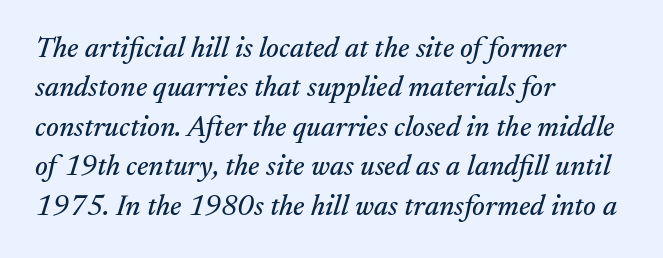
{"serif": "yes", "italic": "yes", "lean": "right", "slant_degrees": 17, "width": "normal", "stroke_contrast": "medium", "x_height": "small", "monospaced": "no", "underline": "no", "align": "left", "line_spacing": "normal", "line_spacing_ratio": 1.36, "letter_spacing": "normal", "letter_spacing_em": 0.0, "glyph_px": 29}
